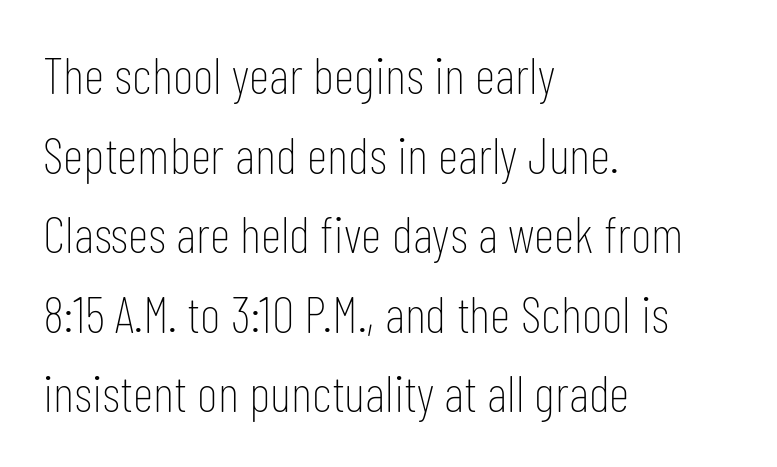
{"serif": "no", "italic": "no", "bold": "no", "weight": "thin", "width": "condensed", "stroke_contrast": "low", "x_height": "medium", "monospaced": "no", "underline": "no", "align": "left", "line_spacing": "normal", "line_spacing_ratio": 1.56, "letter_spacing": "normal", "letter_spacing_em": 0.0, "glyph_px": 51}
